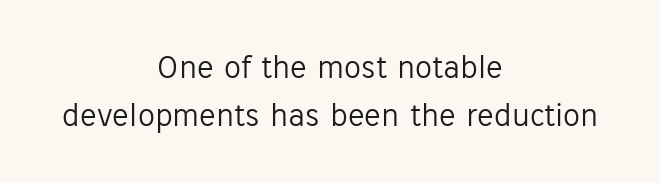
{"serif": "no", "italic": "no", "bold": "no", "weight": "light", "width": "normal", "stroke_contrast": "low", "x_height": "medium", "monospaced": "no", "underline": "no", "align": "center", "line_spacing": "normal", "line_spacing_ratio": 1.41, "letter_spacing": "normal", "letter_spacing_em": 0.0, "glyph_px": 34}
